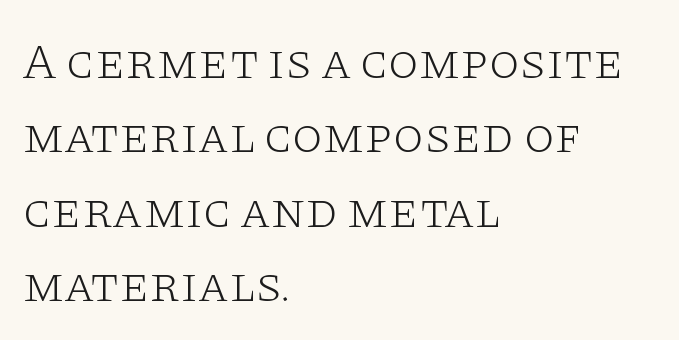
Alignment: flush left. Unlike a clean sans, this face finishes its strokes with serifs. The cut favours lightness, reaching ordinary text weight at its darkest. Here the designer chose a conventional face with non-uniform glyph widths. Horizontal bands of white between lines are of average thickness.
